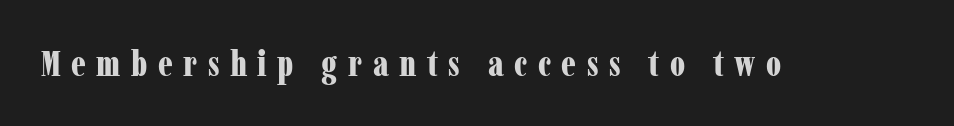
The image shows 36 px bold, condensed serif type, upright; set unusually wide letter spacing (+0.29 em), not underlined; low stroke contrast and a medium x-height.
